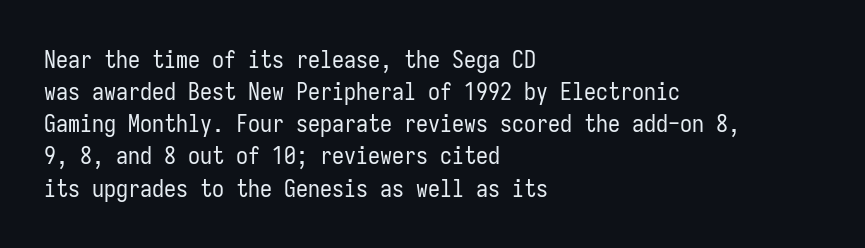
{"italic": "no", "bold": "no", "underline": "no", "align": "left", "line_spacing": "normal", "line_spacing_ratio": 1.34, "letter_spacing": "normal", "letter_spacing_em": 0.0, "glyph_px": 24}
